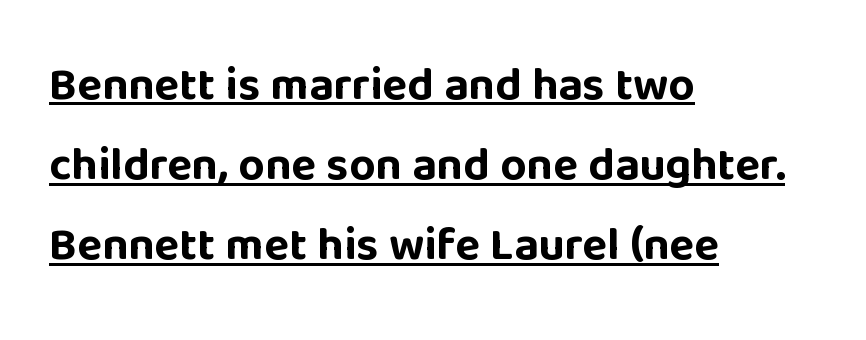
{"serif": "no", "italic": "no", "bold": "yes", "weight": "bold", "width": "normal", "stroke_contrast": "low", "x_height": "large", "monospaced": "no", "underline": "yes", "align": "left", "line_spacing_ratio": 1.74, "letter_spacing": "normal", "letter_spacing_em": 0.0, "glyph_px": 46}
